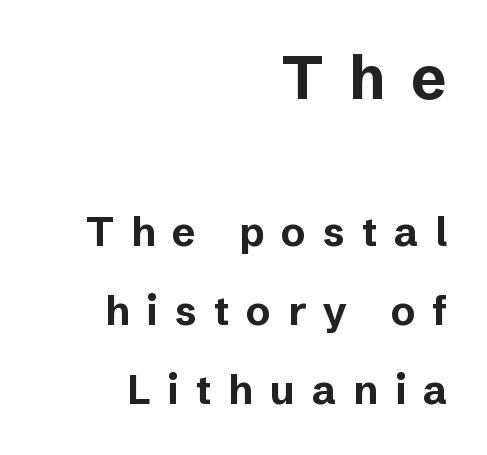
Bare-footed words on every line. The face used here is proportionally spaced, like ordinary book or web type. Typesetter's note — upper block bumped up in size, lower block left smaller. Notice the wide empty band between every row — that's loose leading. Typographically, this falls in the sans-serif category.
